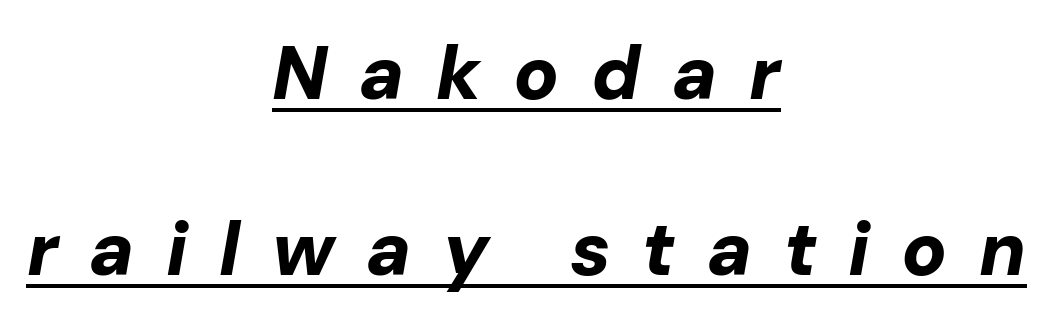
{"italic": "yes", "lean": "right", "slant_degrees": 10, "bold": "yes", "weight": "bold", "width": "normal", "stroke_contrast": "low", "x_height": "medium", "monospaced": "no", "underline": "yes", "align": "center", "line_spacing": "loose", "line_spacing_ratio": 2.35, "letter_spacing": "wide", "letter_spacing_em": 0.42, "glyph_px": 75}
